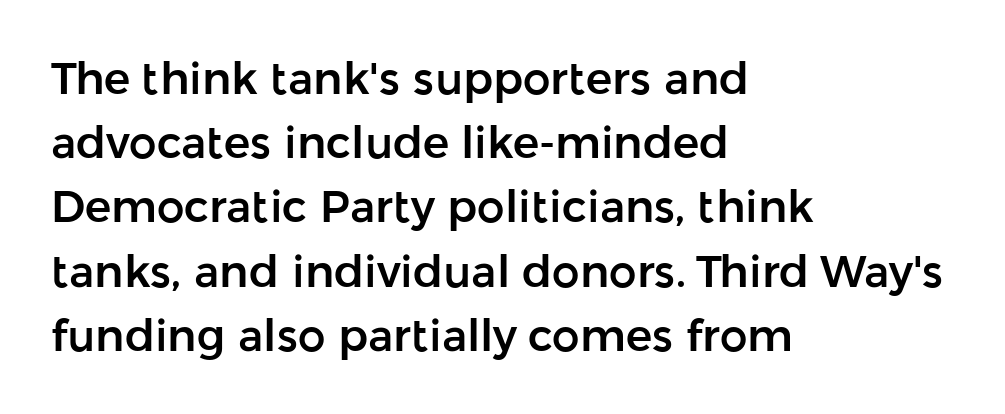
Honestly, there is no underline to notice here at all. Here the designer chose a conventional face with non-uniform glyph widths. One glance says typical: line gaps are just what's usual. What kind of face is this? One without serifs — a sans. The font's upright variant was chosen for this text. The paragraph shown leans on its left margin.
